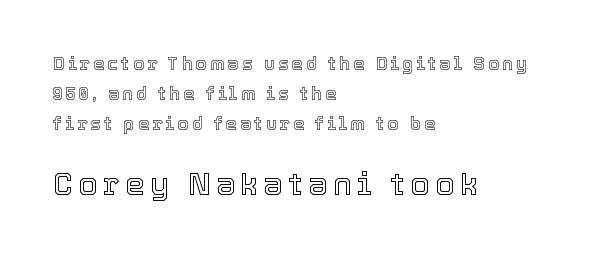
The image shows 31 px text type, upright; set left-aligned, normal line spacing (1.66x), not underlined; the second (bottom) block is 1.72x larger; a medium x-height.
